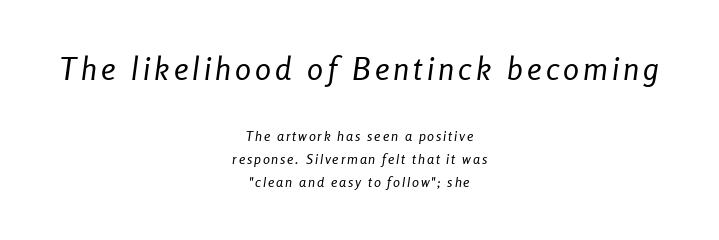
The image shows 32 px regular-weight, condensed type, italic (leaning right); set centered, normal line spacing (1.66x), not underlined; the first (top) block is 2.29x larger; low stroke contrast and a medium x-height.
